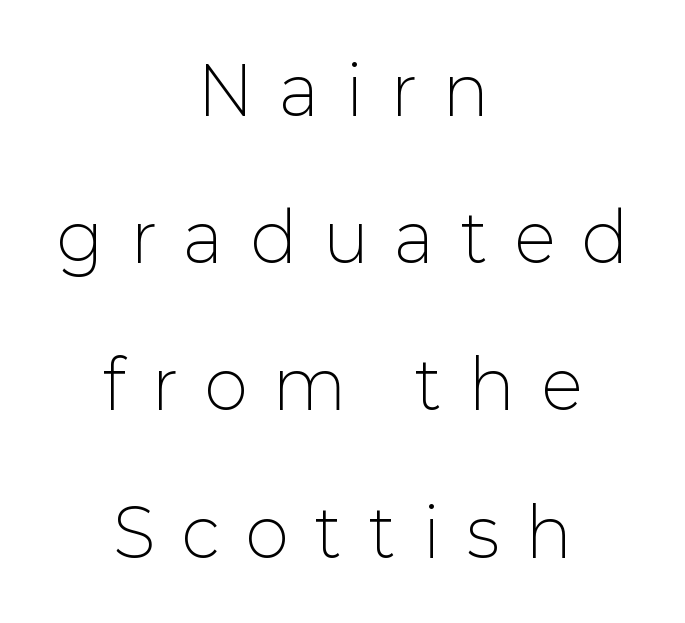
Q: Is the text bold? A: No.
Q: Is the text italic (slanted)? A: No, it is upright.
Q: Is the typeface a serif or a sans-serif typeface? A: Sans-serif.
Q: Is the text underlined? A: No.
Q: How is the paragraph aligned? A: Centered.
Q: Is the spacing between letters normal or unusually wide? A: Unusually wide.
Q: Is the spacing between lines tight, normal or loose? A: Loose.
Q: Width (condensed, normal, or wide)? A: Normal.
Q: Stroke contrast? A: Low.
Q: x-height? A: Medium.
Q: Monospaced? A: No.
